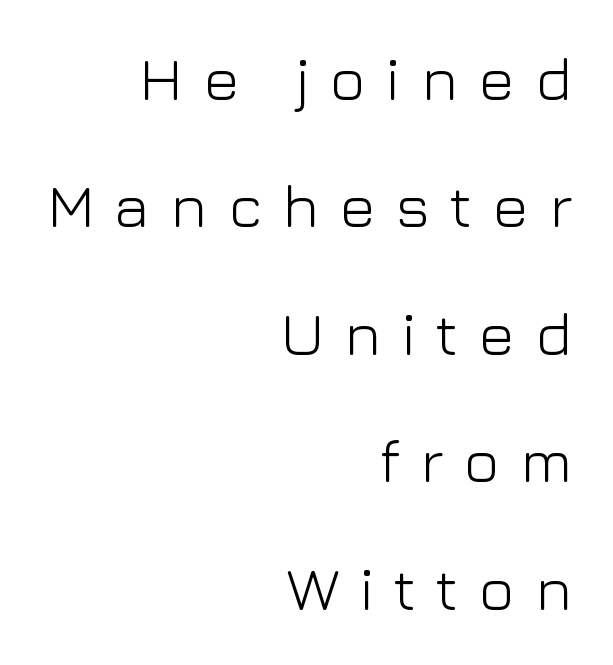
{"serif": "no", "italic": "no", "bold": "no", "weight": "light", "width": "normal", "stroke_contrast": "low", "x_height": "medium", "monospaced": "no", "underline": "no", "align": "right", "line_spacing": "loose", "line_spacing_ratio": 2.09, "letter_spacing": "wide", "letter_spacing_em": 0.33, "glyph_px": 61}
